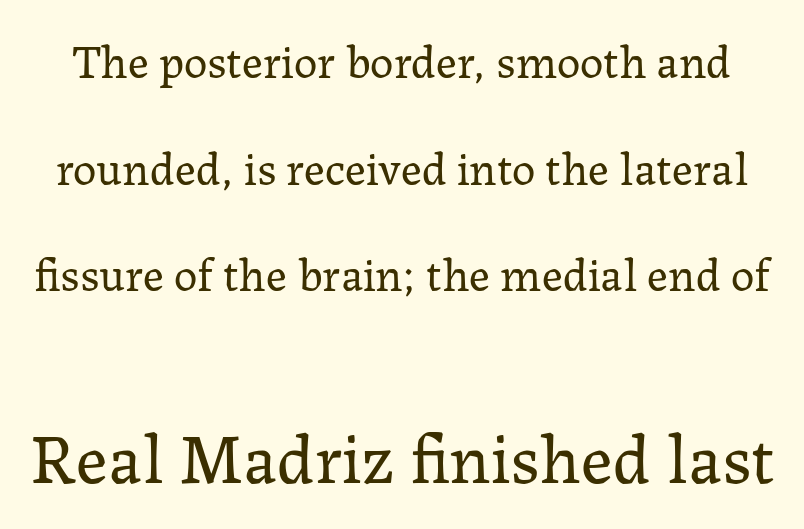
The typography opts for an upright posture over an oblique one. Bigger letters appear in the bottom chunk; the top chunk is reduced. Do the characters align in a grid? No, the font is proportional. Here the glyphs are tracked normally, forming tight word shapes.
